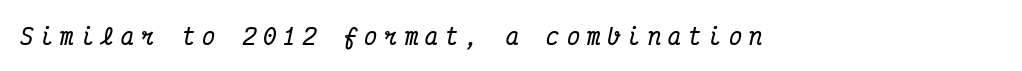
The image shows 22 px bold type, italic (leaning right); set unusually wide letter spacing (+0.32 em), not underlined.
